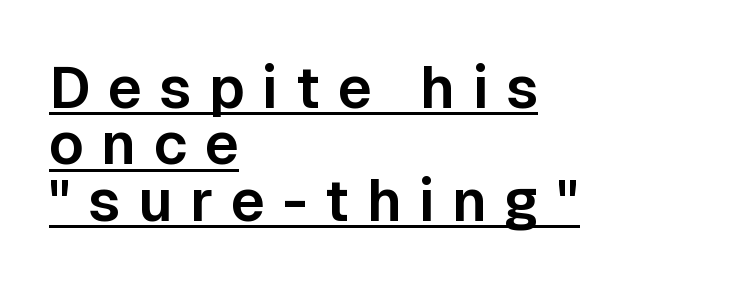
The image shows 58 px sans-serif type, upright; set left-aligned, tight line spacing (0.97x), unusually wide letter spacing (+0.3 em), underlined; low stroke contrast and a medium x-height.
